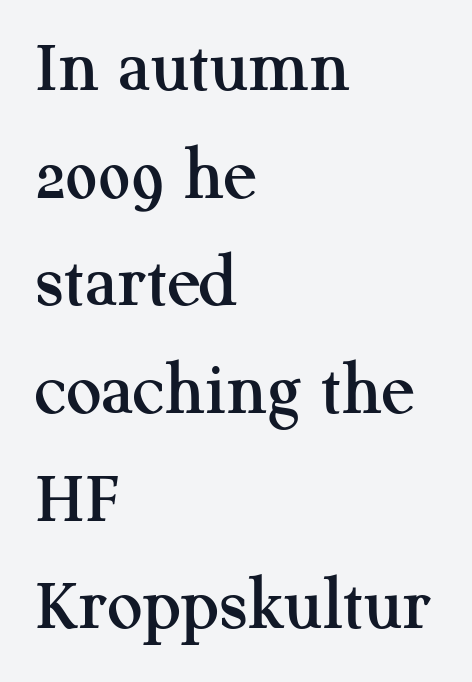
Q: Is the text italic (slanted)? A: No, it is upright.
Q: Is the typeface a serif or a sans-serif typeface? A: Serif.
Q: Is the text underlined? A: No.
Q: How is the paragraph aligned? A: Left-aligned.
Q: Is the spacing between letters normal or unusually wide? A: Normal.
Q: Is the spacing between lines tight, normal or loose? A: Normal.
Q: Width (condensed, normal, or wide)? A: Normal.
Q: Stroke contrast? A: Medium.
Q: x-height? A: Medium.
Q: Monospaced? A: No.
